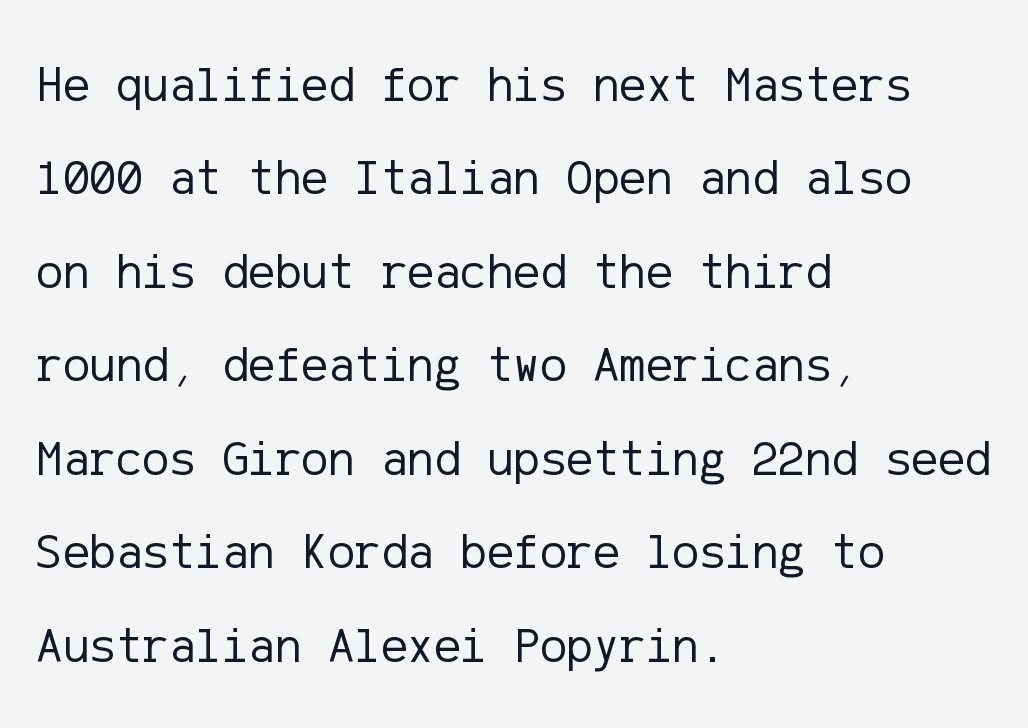
{"serif": "no", "italic": "no", "bold": "no", "weight": "regular", "width": "normal", "stroke_contrast": "low", "x_height": "medium", "underline": "no", "align": "left", "line_spacing_ratio": 1.87, "letter_spacing": "normal", "letter_spacing_em": 0.0, "glyph_px": 50}
